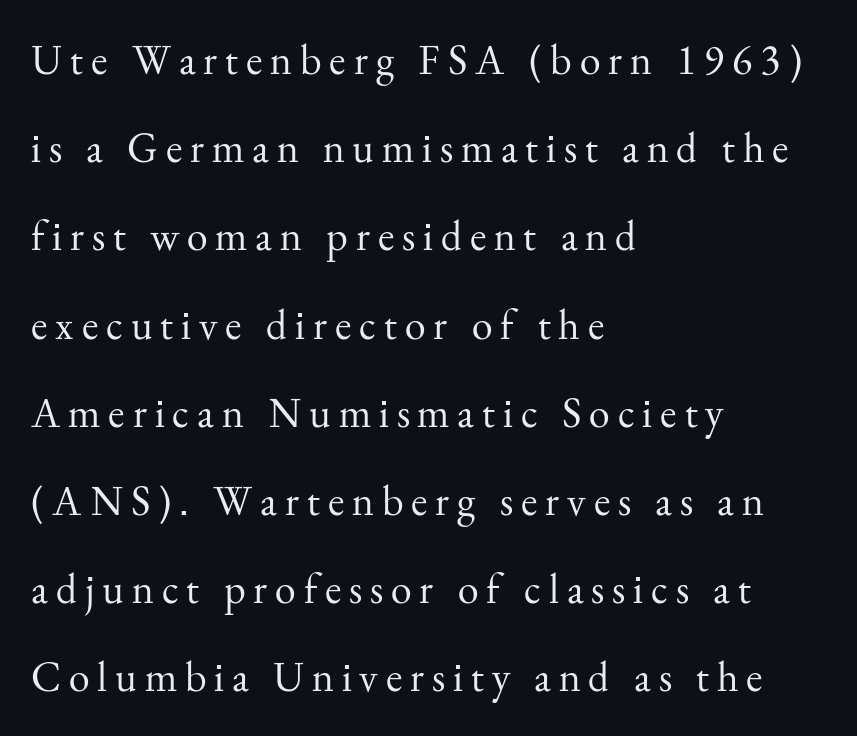
This block would shrink considerably if given ordinary leading; it's expanded now. Quick note: underline off. This is the regular roman posture of the typeface. You could not count columns in this text — the font is proportionally spaced. The letters carry serifs — small finishing strokes at the ends of their stems. The setting favours the left margin, as ordinary paragraphs usually do.
